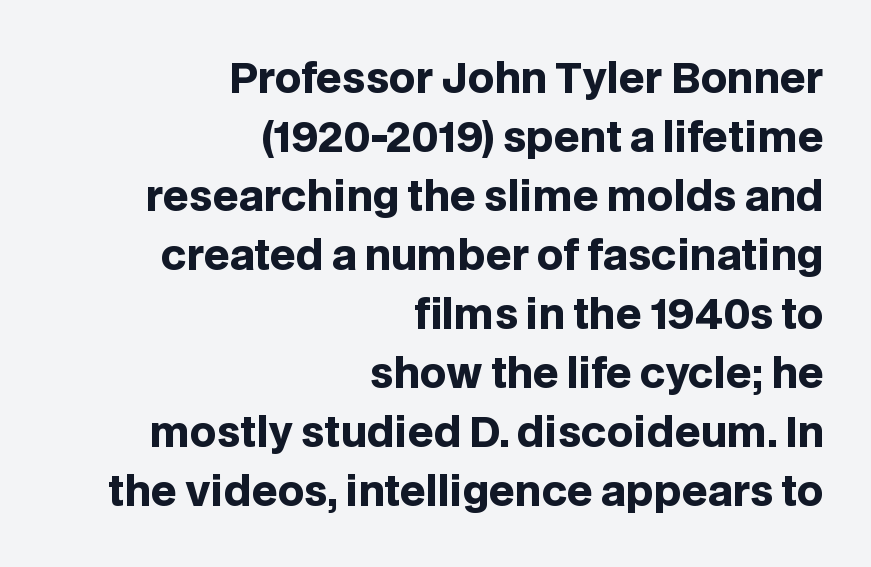
Q: Is the text bold? A: Yes.
Q: Is the text italic (slanted)? A: No, it is upright.
Q: Is the typeface a serif or a sans-serif typeface? A: Sans-serif.
Q: Is the text underlined? A: No.
Q: How is the paragraph aligned? A: Right-aligned.
Q: Is the spacing between letters normal or unusually wide? A: Normal.
Q: Is the spacing between lines tight, normal or loose? A: Normal.
Q: Width (condensed, normal, or wide)? A: Normal.
Q: Stroke contrast? A: Low.
Q: x-height? A: Large.
Q: Monospaced? A: No.
